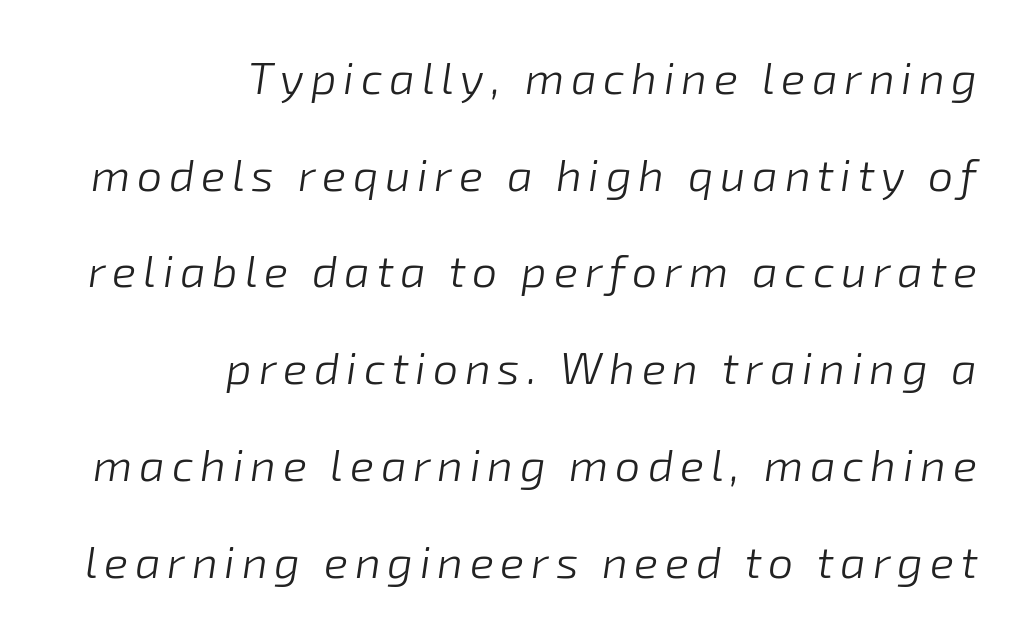
The image shows 45 px light type, italic (leaning right); set right-aligned, loose line spacing (2.15x), not underlined; low stroke contrast and a medium x-height.
